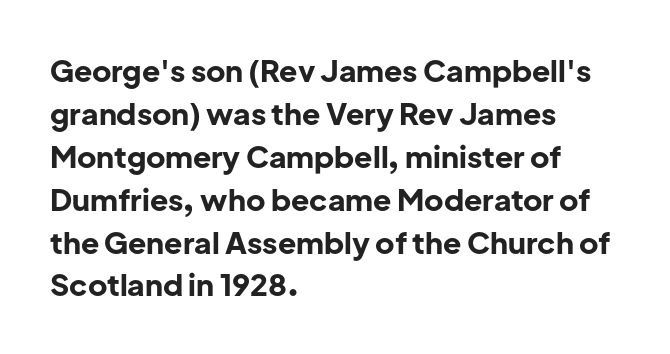
{"serif": "no", "italic": "no", "bold": "yes", "weight": "bold", "width": "normal", "stroke_contrast": "low", "x_height": "medium", "monospaced": "no", "underline": "no", "align": "left", "line_spacing": "normal", "line_spacing_ratio": 1.43, "letter_spacing": "normal", "letter_spacing_em": 0.0, "glyph_px": 30}
